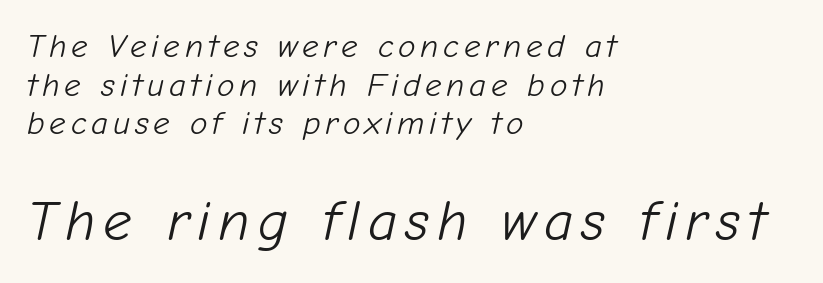
{"italic": "yes", "lean": "right", "slant_degrees": 12, "bold": "no", "weight": "light", "width": "normal", "stroke_contrast": "low", "x_height": "medium", "monospaced": "no", "underline": "no", "align": "left", "line_spacing_ratio": 1.17, "larger_block": "second", "size_ratio": 1.73, "glyph_px": 57}
